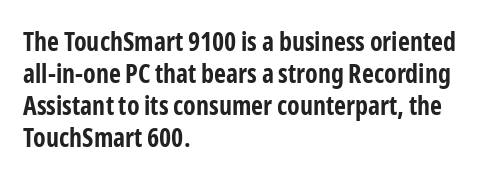
Alignment: flush left. A clean baseline with only descenders dipping below it. Vertical strokes here are truly vertical. Every letter is thick-stroked: bold, no question. A typesetter would call this zero additional tracking.
